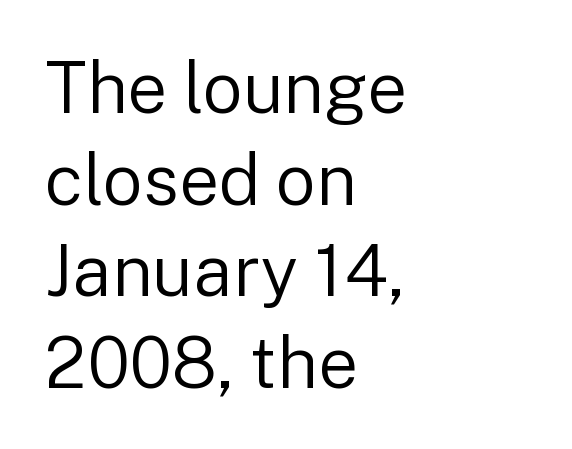
The image shows 71 px regular-weight sans-serif type, upright; set left-aligned, normal line spacing (1.29x), normal letter spacing, not underlined; low stroke contrast and a medium x-height.
